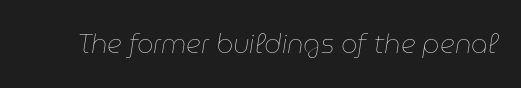
Bare-footed words on every line. Default kerning and tracking; the words read as compact shapes. Heaviness? Minimal to ordinary, like unemphasized prose. It's the slanting kind of type.
